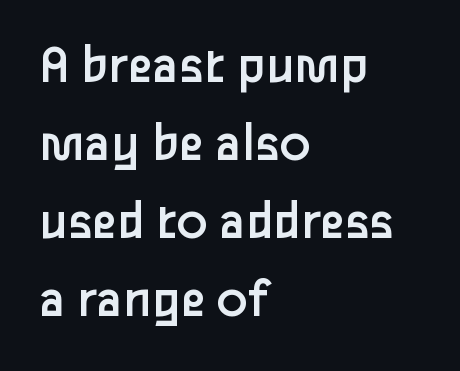
The image shows 57 px regular-weight sans-serif type, upright; set left-aligned, normal line spacing (1.37x), normal letter spacing, not underlined; low stroke contrast and a medium x-height.
